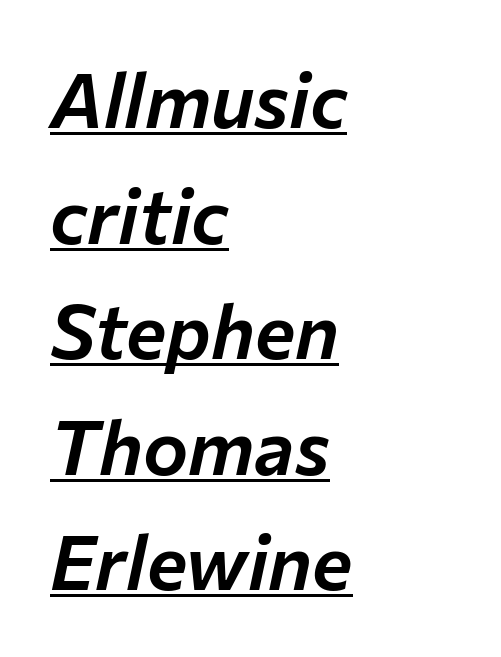
{"italic": "yes", "lean": "right", "slant_degrees": 12, "width": "normal", "stroke_contrast": "low", "x_height": "medium", "monospaced": "no", "underline": "yes", "align": "left", "line_spacing": "normal", "line_spacing_ratio": 1.52, "letter_spacing": "normal", "letter_spacing_em": 0.0, "glyph_px": 76}
